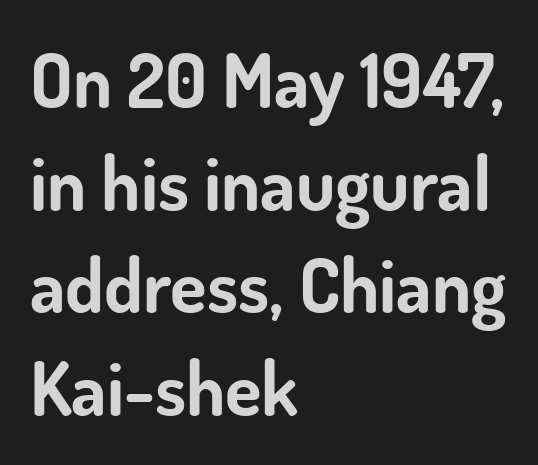
The type is set solid horizontally, with unmodified tracking. Unlike a traditional serif, this face leaves its strokes unadorned. The face used here is proportionally spaced, like ordinary book or web type. This sample is left-justified, so line endings fall wherever the words run out. Do the letters lean? They stand straight. The space beneath each line is pristine and unruled.
